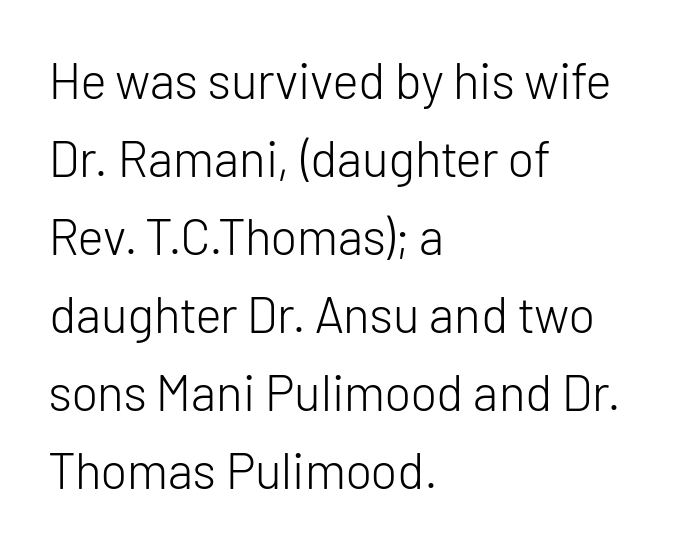
{"serif": "no", "italic": "no", "bold": "no", "weight": "light", "width": "normal", "stroke_contrast": "low", "x_height": "medium", "monospaced": "no", "underline": "no", "align": "left", "line_spacing": "normal", "line_spacing_ratio": 1.56, "letter_spacing": "normal", "letter_spacing_em": 0.0, "glyph_px": 50}
